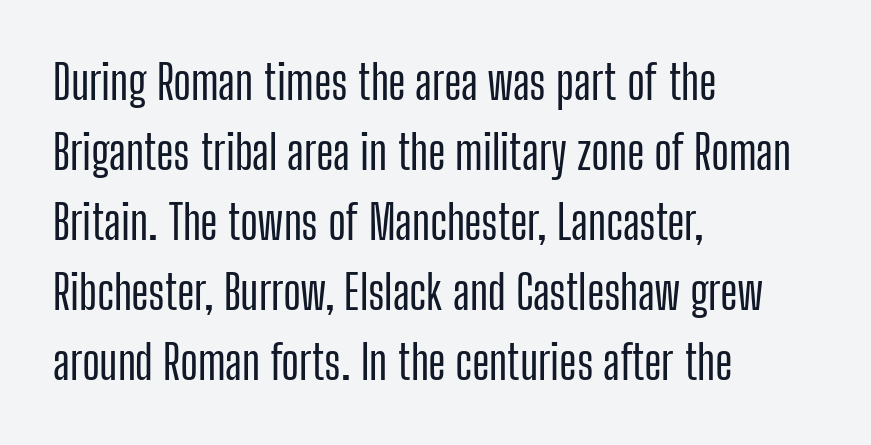
The letters stand upright; this is a roman face. Here the designer chose a conventional face with non-uniform glyph widths. A clean baseline with only descenders dipping below it. Nothing unusual about the tracking: characters are spaced as the font intends.
